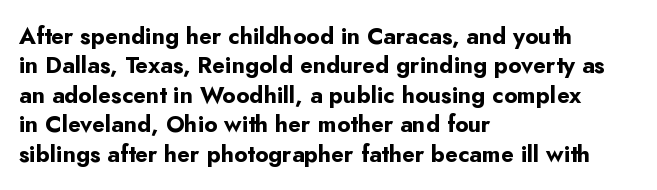
Q: Is the text bold? A: Yes.
Q: Is the text italic (slanted)? A: No, it is upright.
Q: Is the text underlined? A: No.
Q: How is the paragraph aligned? A: Left-aligned.
Q: Is the spacing between letters normal or unusually wide? A: Normal.
Q: Is the spacing between lines tight, normal or loose? A: Normal.
